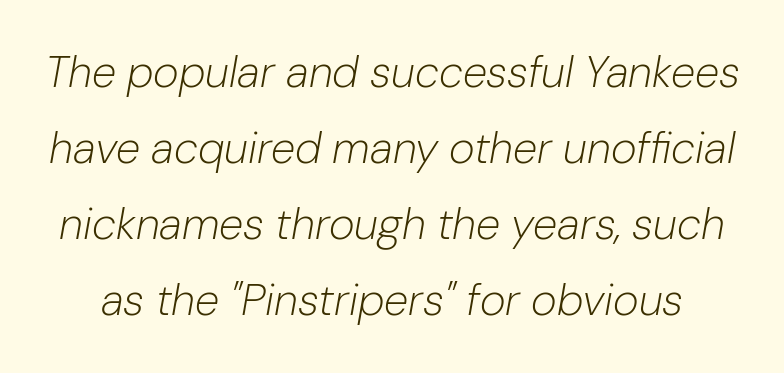
The image shows 44 px light type, italic (leaning right); set line spacing 1.73x, normal letter spacing, not underlined; low stroke contrast and a medium x-height.
